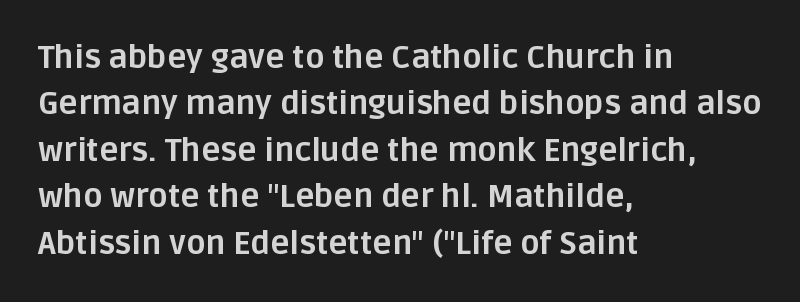
Q: Is the text bold? A: Yes.
Q: Is the text italic (slanted)? A: No, it is upright.
Q: Is the typeface a serif or a sans-serif typeface? A: Sans-serif.
Q: Is the text underlined? A: No.
Q: How is the paragraph aligned? A: Left-aligned.
Q: Is the spacing between letters normal or unusually wide? A: Normal.
Q: Is the spacing between lines tight, normal or loose? A: Normal.
Q: Width (condensed, normal, or wide)? A: Normal.
Q: Stroke contrast? A: Low.
Q: x-height? A: Large.
Q: Monospaced? A: No.
